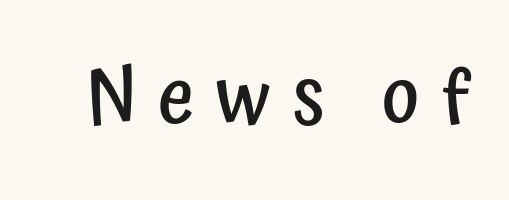
{"serif": "no", "italic": "no", "bold": "semi", "weight": "semibold", "width": "condensed", "stroke_contrast": "low", "x_height": "medium", "monospaced": "no", "underline": "no", "letter_spacing": "wide", "letter_spacing_em": 0.27, "glyph_px": 79}
